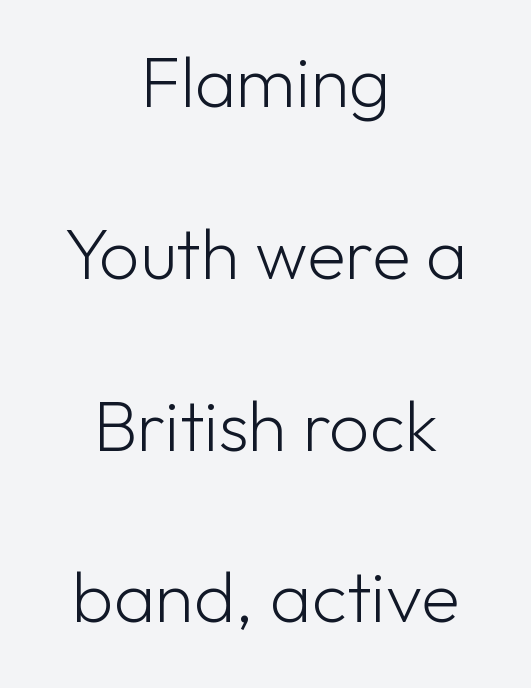
The image shows 71 px light sans-serif type, upright; set centered, loose line spacing (2.42x), normal letter spacing, not underlined; low stroke contrast and a medium x-height.
